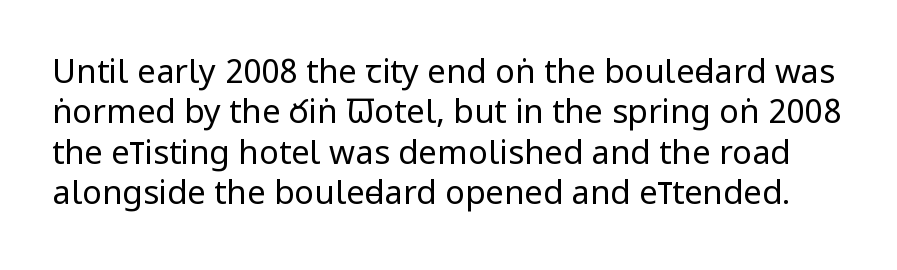
Q: Is the text bold? A: No.
Q: Is the text italic (slanted)? A: No, it is upright.
Q: Is the typeface a serif or a sans-serif typeface? A: Sans-serif.
Q: Is the text underlined? A: No.
Q: Is the spacing between letters normal or unusually wide? A: Normal.
Q: Width (condensed, normal, or wide)? A: Condensed.
Q: Stroke contrast? A: Low.
Q: x-height? A: Large.
Q: Monospaced? A: No.
